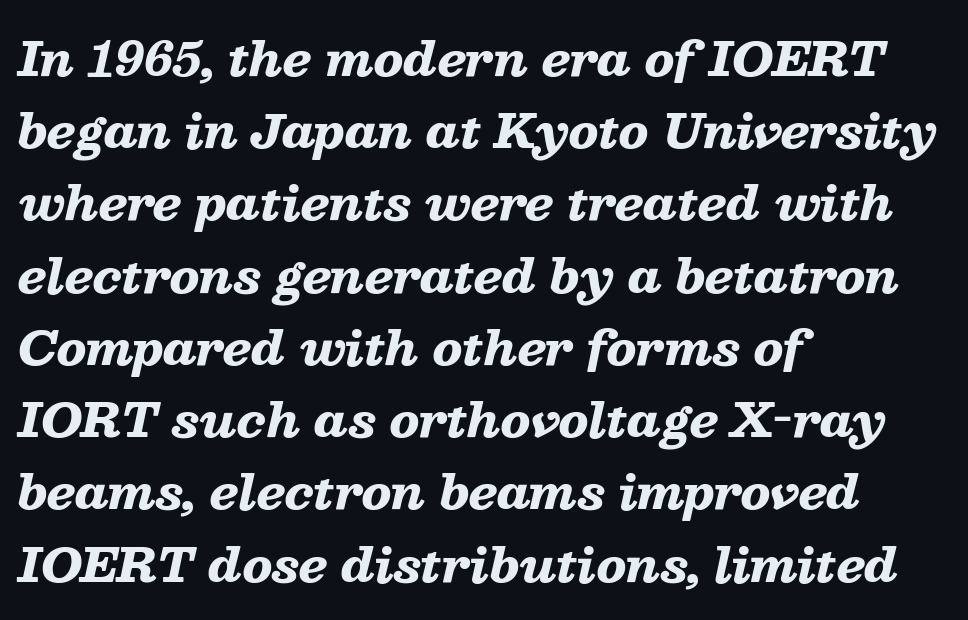
The image shows 46 px heavy, wide type, italic (leaning right); set left-aligned, normal line spacing (1.57x), normal letter spacing, not underlined; low stroke contrast and a medium x-height.
